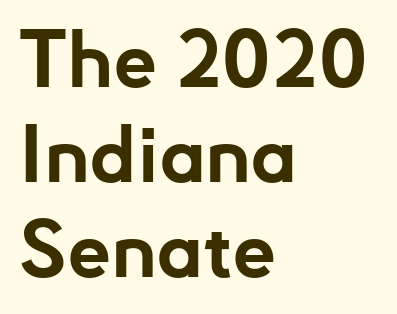
Which margin do the lines hug? The left one — the right edge is uneven. The font is running at its bold setting. The horizontal fit of the characters is conventional and even. Type without underlining.
